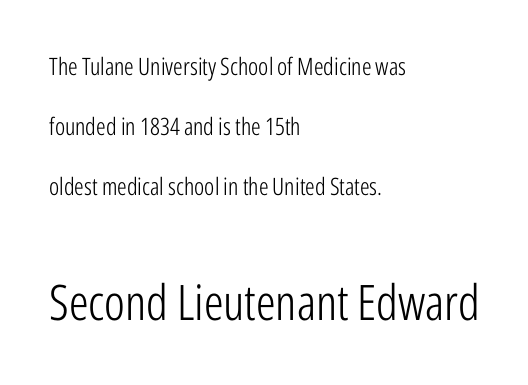
Q: Is the text bold? A: No.
Q: Is the text italic (slanted)? A: No, it is upright.
Q: Is the typeface a serif or a sans-serif typeface? A: Sans-serif.
Q: Is the text underlined? A: No.
Q: How is the paragraph aligned? A: Left-aligned.
Q: Is the spacing between letters normal or unusually wide? A: Normal.
Q: Is the spacing between lines tight, normal or loose? A: Loose.
Q: Which block of text is set in a larger size, the first (top) or the second (bottom)? A: The second (bottom) one.
Q: Width (condensed, normal, or wide)? A: Condensed.
Q: Stroke contrast? A: Low.
Q: x-height? A: Medium.
Q: Monospaced? A: No.
